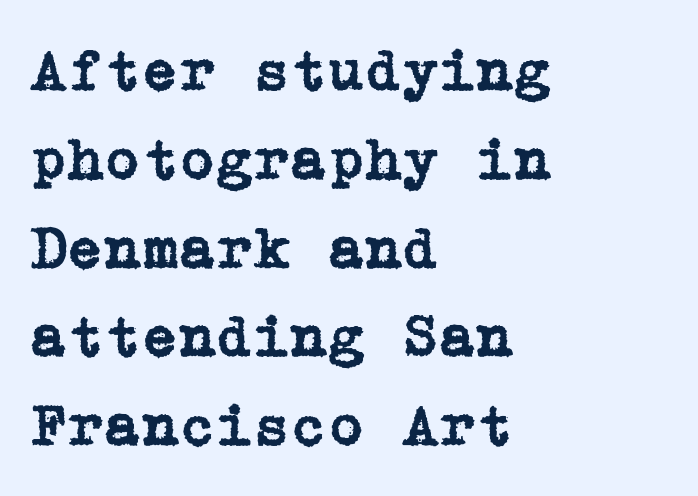
The image shows 60 px serif type, upright; set left-aligned, normal line spacing (1.48x), normal letter spacing, not underlined; low stroke contrast and a medium x-height.
